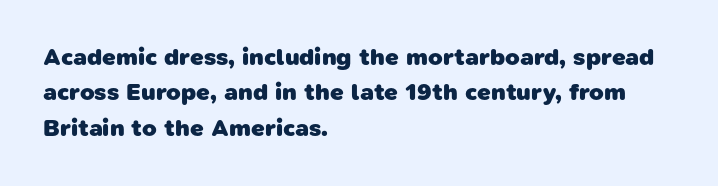
The image shows 24 px bold type; set left-aligned, normal line spacing (1.47x), normal letter spacing, not underlined.
